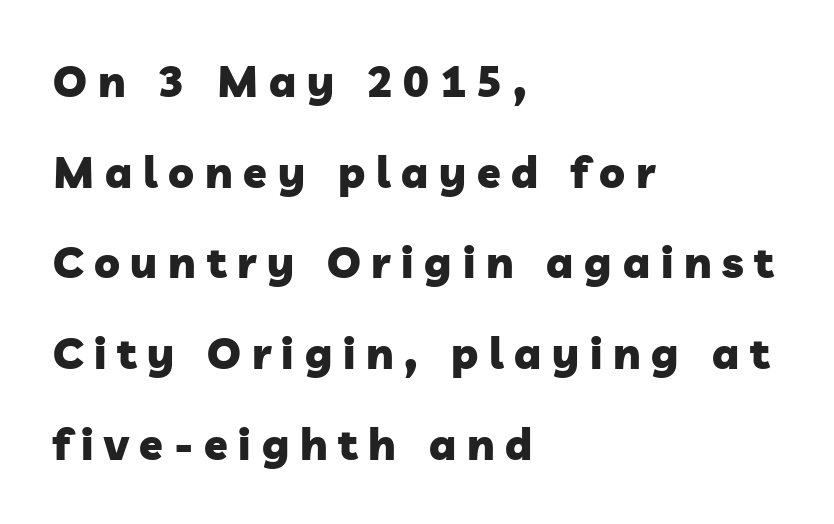
The image shows 43 px heavy sans-serif type; set left-aligned, loose line spacing (2.11x), unusually wide letter spacing (+0.25 em), not underlined; low stroke contrast and a medium x-height.
